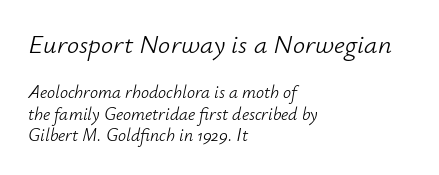
The first block has been scaled up relative to the second. Does the copy run flush right? No — it runs flush left. Honestly, the letter spacing is just normal — you wouldn't notice it. Decoration check: the copy has no underline. Is the stroke heavy? The answer is a plain regular-or-lighter. These lines were composed using italics.
